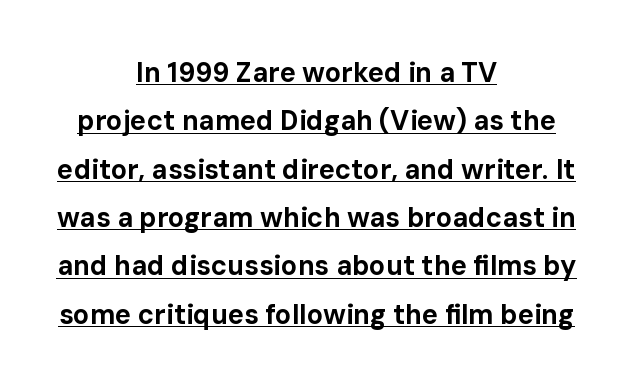
Q: Is the text bold? A: Yes.
Q: Is the text italic (slanted)? A: No, it is upright.
Q: Is the text underlined? A: Yes.
Q: How is the paragraph aligned? A: Centered.
Q: Is the spacing between letters normal or unusually wide? A: Normal.
